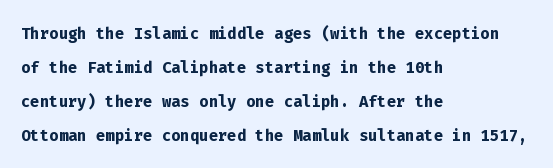
Underline: absent. Default kerning and tracking; the words read as compact shapes. Successive baselines arrive at the customary interval. You can tell it's not italic because the verticals are truly vertical. One-word summary of the alignment: left. These lines carry a lot of weight — the face is fully bold.
